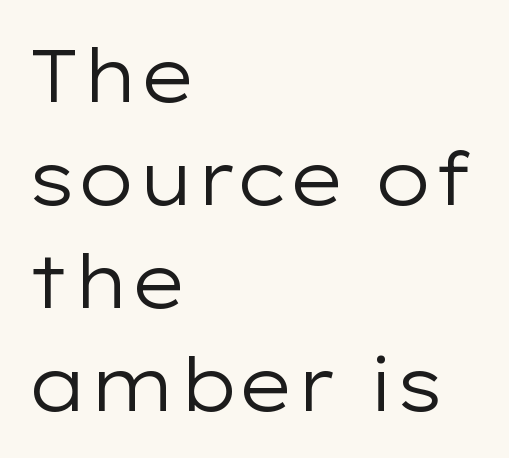
{"serif": "no", "italic": "no", "bold": "no", "weight": "regular", "width": "wide", "stroke_contrast": "low", "x_height": "medium", "monospaced": "no", "underline": "no", "align": "left", "line_spacing": "normal", "line_spacing_ratio": 1.39, "letter_spacing": "normal", "letter_spacing_em": 0.0, "glyph_px": 74}
